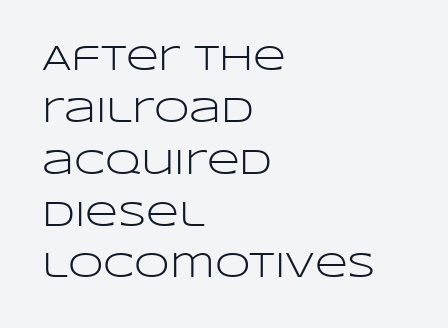
Q: Is the text bold? A: No.
Q: Is the text italic (slanted)? A: No, it is upright.
Q: Is the typeface a serif or a sans-serif typeface? A: Sans-serif.
Q: Is the text underlined? A: No.
Q: How is the paragraph aligned? A: Left-aligned.
Q: Is the spacing between letters normal or unusually wide? A: Normal.
Q: Is the spacing between lines tight, normal or loose? A: Normal.
Q: Width (condensed, normal, or wide)? A: Wide.
Q: Stroke contrast? A: Low.
Q: x-height? A: Large.
Q: Monospaced? A: No.
